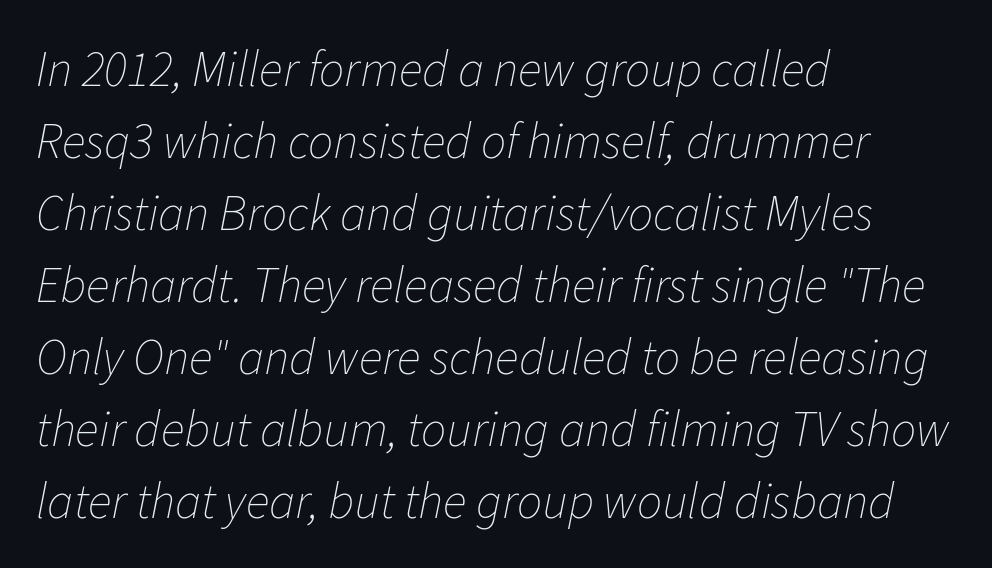
The image shows 50 px thin type, italic (leaning right); set left-aligned, normal line spacing (1.44x), normal letter spacing, not underlined; low stroke contrast and a medium x-height.
